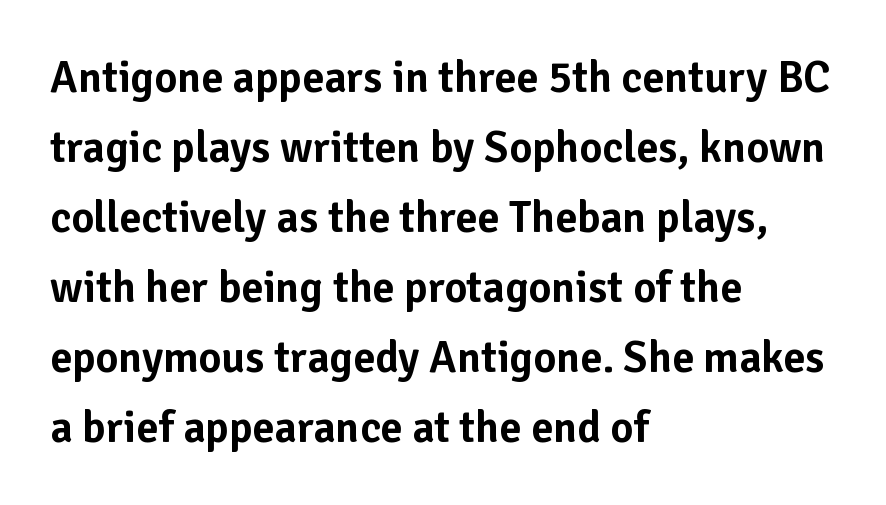
Glance below the letters and you will spot only blank space. A typesetter would call this proportional, since set widths differ per character. Interline gaps are of average width in this sample. Layout note: lines flush left.
